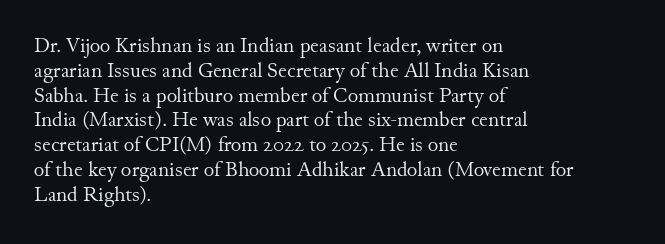
Q: Is the text bold? A: No.
Q: Is the text italic (slanted)? A: No, it is upright.
Q: Is the text underlined? A: No.
Q: How is the paragraph aligned? A: Left-aligned.
Q: Is the spacing between letters normal or unusually wide? A: Normal.
